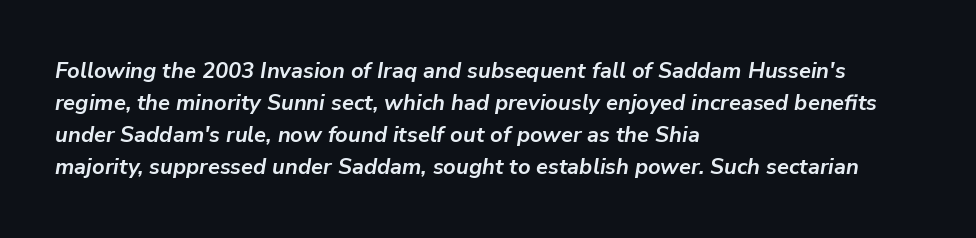
The image shows 22 px bold type, italic (leaning right); set left-aligned, normal line spacing (1.46x), normal letter spacing, not underlined.
